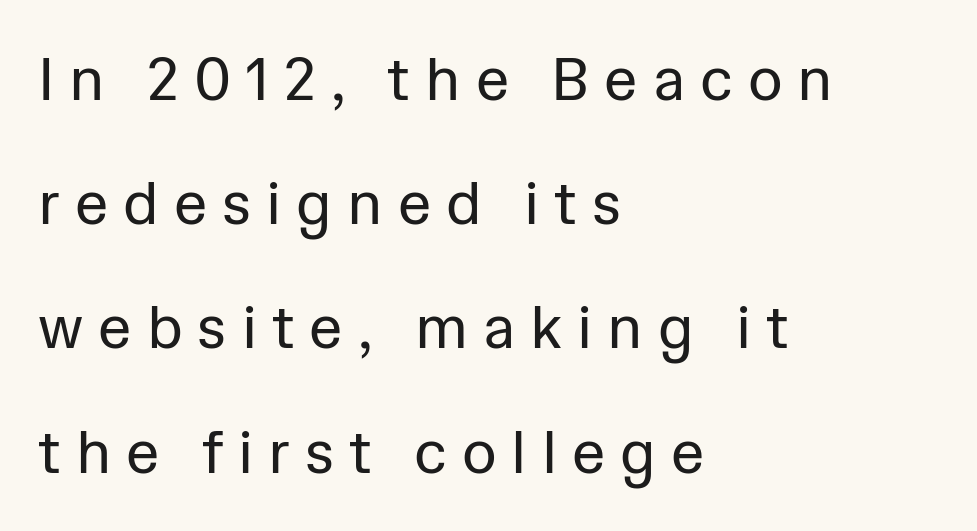
Each letter keeps its own natural width here, so spacing adapts to shape. Heaviness? Minimal to ordinary, like unemphasized prose. You could fit nearly another row in the gap between these rows. The gaps between neighbouring characters are conspicuously large. Notice how the passage keeps a crisp vertical edge on the left only.
